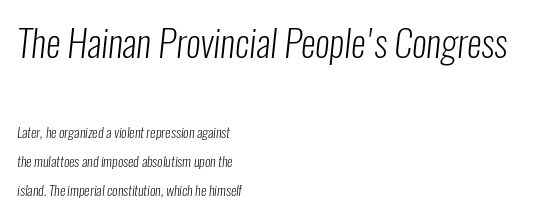
{"serif": "no", "bold": "no", "weight": "light", "width": "condensed", "stroke_contrast": "low", "x_height": "medium", "monospaced": "no", "underline": "no", "align": "left", "line_spacing": "loose", "line_spacing_ratio": 2.05, "letter_spacing": "normal", "letter_spacing_em": 0.0, "larger_block": "first", "size_ratio": 2.64, "glyph_px": 37}
